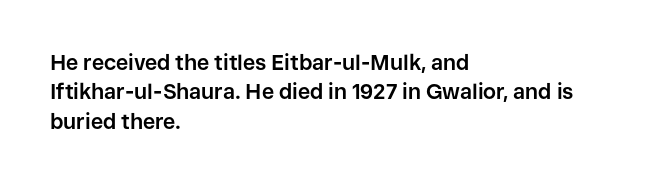
Q: Is the text bold? A: Yes.
Q: Is the text italic (slanted)? A: No, it is upright.
Q: Is the text underlined? A: No.
Q: How is the paragraph aligned? A: Left-aligned.
Q: Is the spacing between letters normal or unusually wide? A: Normal.
Q: Is the spacing between lines tight, normal or loose? A: Normal.
